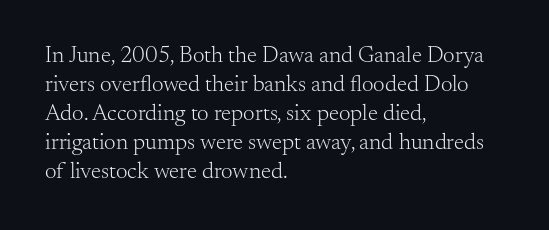
A typesetter would call this zero additional tracking. If you drew a line through each stem, it would be perfectly vertical. This block has exactly the height ordinary leading produces. Teacher's note: observe the even left margin — that is flush-left alignment. The area under the type is left untouched. This is not heavy type; no bold has been used.
